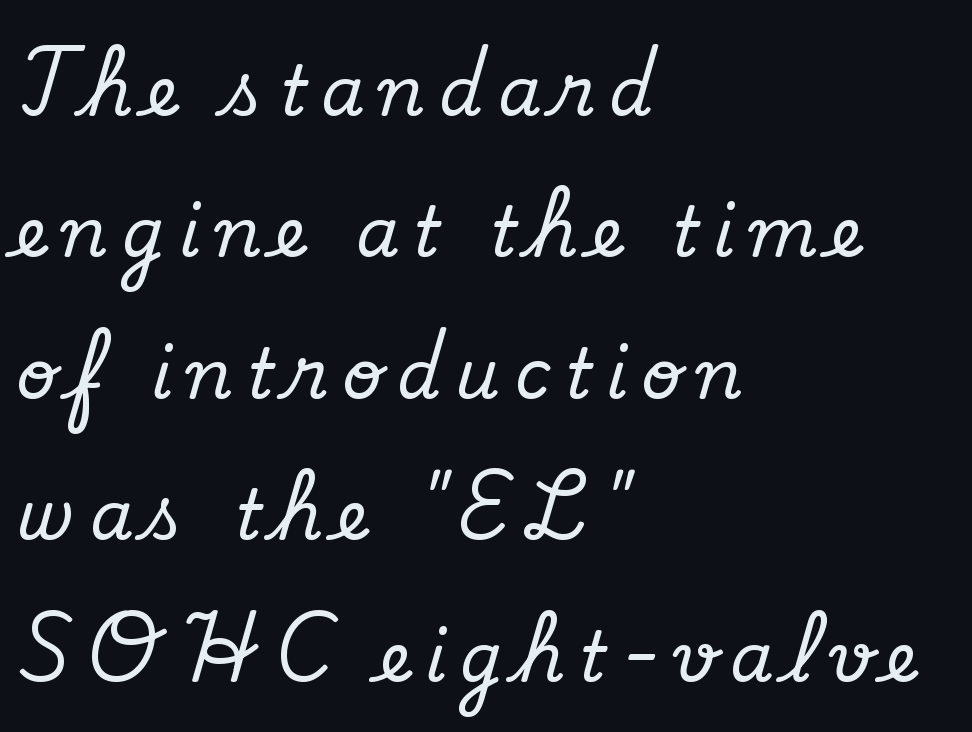
Bare-footed words on every line. Compared with a centered layout, this one pins lines to the left instead. Whoever set this chose breathing room over compactness in the vertical rhythm. Between one letter and the next there's a generous, obvious gap.
